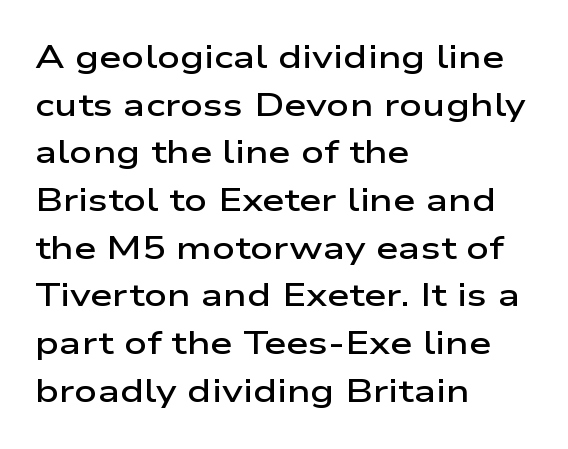
{"serif": "no", "italic": "no", "bold": "semi", "weight": "semibold", "width": "wide", "stroke_contrast": "low", "x_height": "medium", "monospaced": "no", "underline": "no", "align": "left", "line_spacing": "normal", "line_spacing_ratio": 1.49, "letter_spacing": "normal", "letter_spacing_em": 0.0, "glyph_px": 32}
